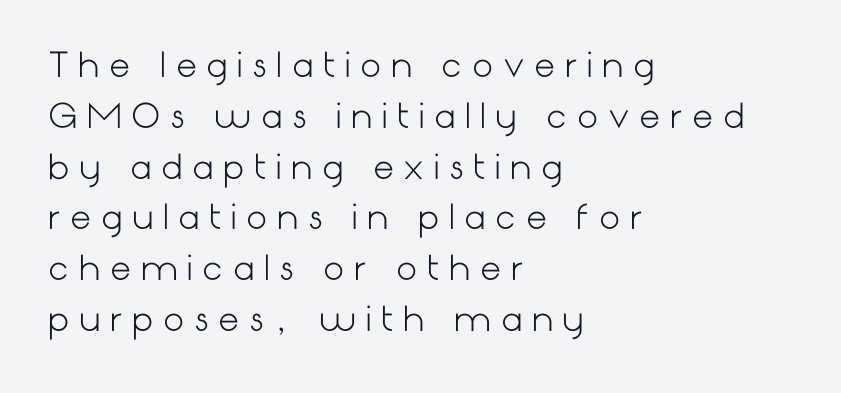
{"serif": "no", "italic": "no", "bold": "no", "weight": "light", "width": "normal", "stroke_contrast": "low", "x_height": "medium", "underline": "no", "align": "left", "line_spacing": "normal", "line_spacing_ratio": 1.54, "letter_spacing": "wide", "letter_spacing_em": 0.29, "glyph_px": 33}
